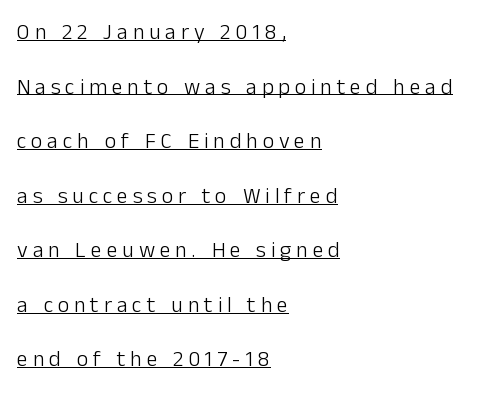
{"italic": "no", "bold": "no", "underline": "yes", "align": "left", "line_spacing": "loose", "line_spacing_ratio": 2.48, "letter_spacing": "wide", "letter_spacing_em": 0.22, "glyph_px": 22}
